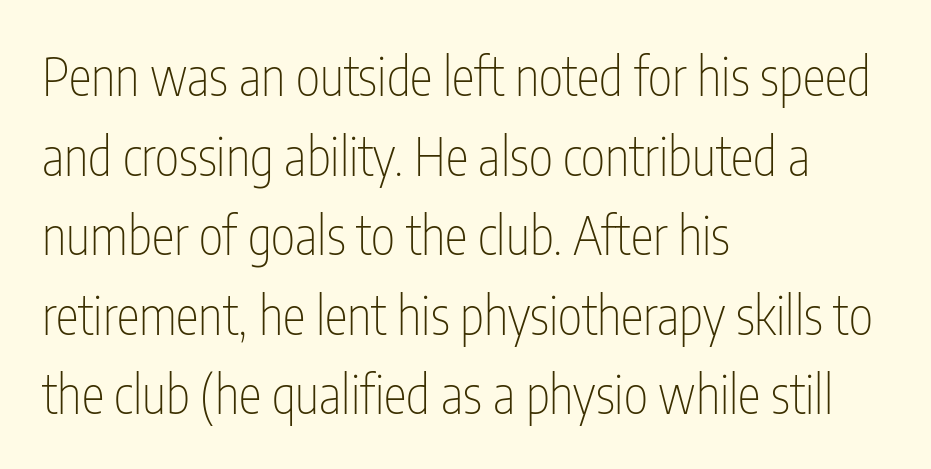
Horizontally, the lines are justified to the leading edge only. Observe the absence of serifs on each vertical stroke in this sample. Evenly set lines give the paragraph a standard silhouette. Just letters on the line, the space beneath them empty. What stands out about the letter spacing? Nothing — it is the standard amount.
